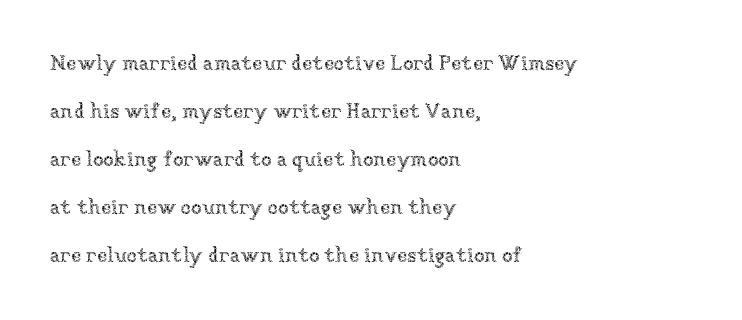
Q: Is the text bold? A: No.
Q: Is the text italic (slanted)? A: No, it is upright.
Q: Is the text underlined? A: No.
Q: How is the paragraph aligned? A: Left-aligned.
Q: Is the spacing between letters normal or unusually wide? A: Normal.
Q: Is the spacing between lines tight, normal or loose? A: Loose.
